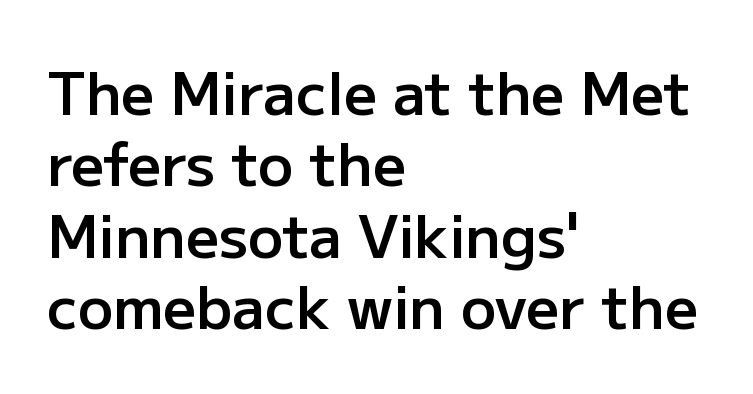
{"serif": "no", "italic": "no", "bold": "semi", "weight": "semibold", "width": "normal", "stroke_contrast": "low", "x_height": "medium", "monospaced": "no", "underline": "no", "align": "left", "line_spacing_ratio": 1.23, "letter_spacing": "normal", "letter_spacing_em": 0.0, "glyph_px": 58}
